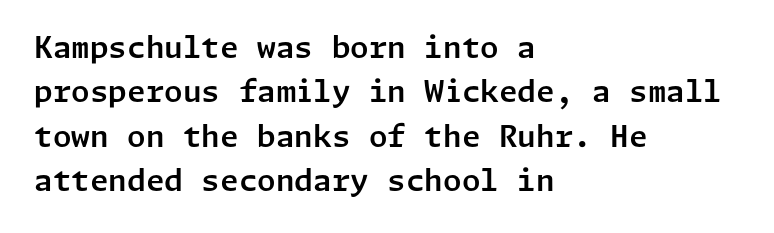
Q: Is the text italic (slanted)? A: No, it is upright.
Q: Is the typeface a serif or a sans-serif typeface? A: Sans-serif.
Q: Is the text underlined? A: No.
Q: How is the paragraph aligned? A: Left-aligned.
Q: Is the spacing between letters normal or unusually wide? A: Normal.
Q: Is the spacing between lines tight, normal or loose? A: Normal.
Q: Width (condensed, normal, or wide)? A: Normal.
Q: Stroke contrast? A: Low.
Q: x-height? A: Medium.
